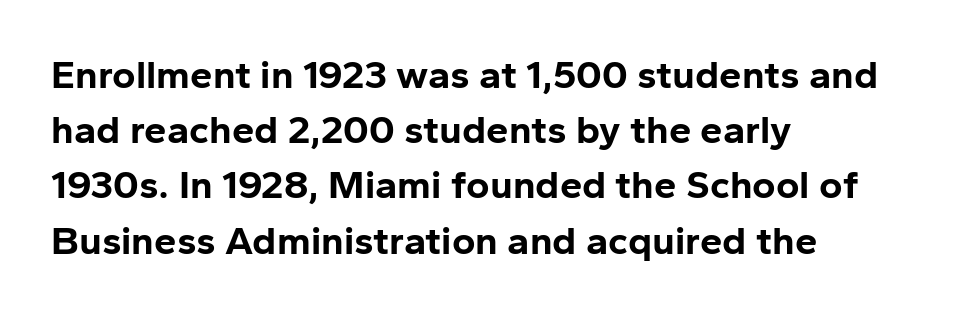
{"serif": "no", "italic": "no", "bold": "yes", "weight": "bold", "width": "normal", "stroke_contrast": "low", "x_height": "medium", "monospaced": "no", "underline": "no", "align": "left", "line_spacing": "normal", "line_spacing_ratio": 1.38, "letter_spacing": "normal", "letter_spacing_em": 0.0, "glyph_px": 40}
